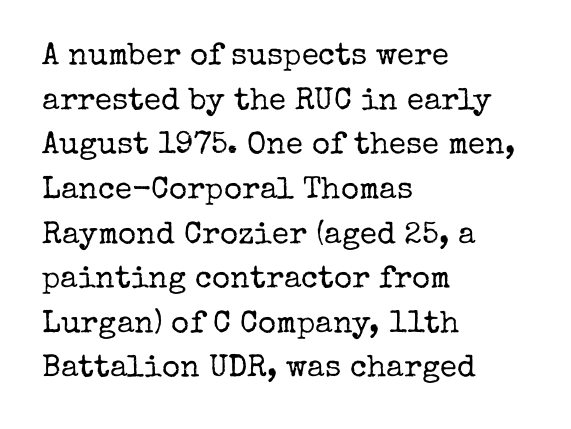
Varying glyph widths throughout — classic text-font behaviour. Tracking here is standard; glyphs follow each other at the usual distance. The lines are quadded left. Stroke mass is kept to a normal reading level or below. Serifs: yes, visible at the terminals of the letterforms.
